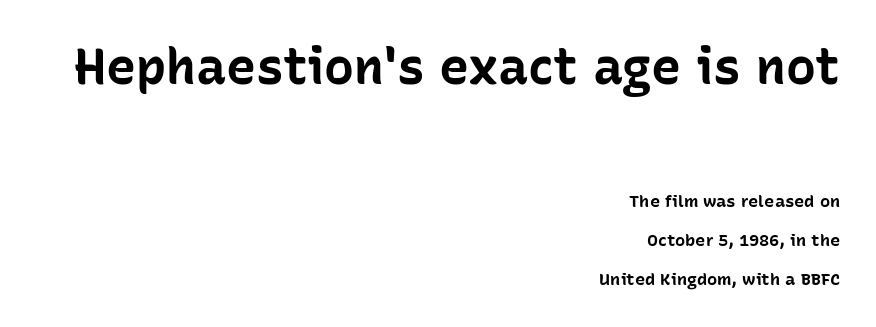
The image shows 50 px bold sans-serif type, upright; set right-aligned, loose line spacing (2.29x), normal letter spacing, not underlined; the first (top) block is 2.94x larger; low stroke contrast and a medium x-height.
